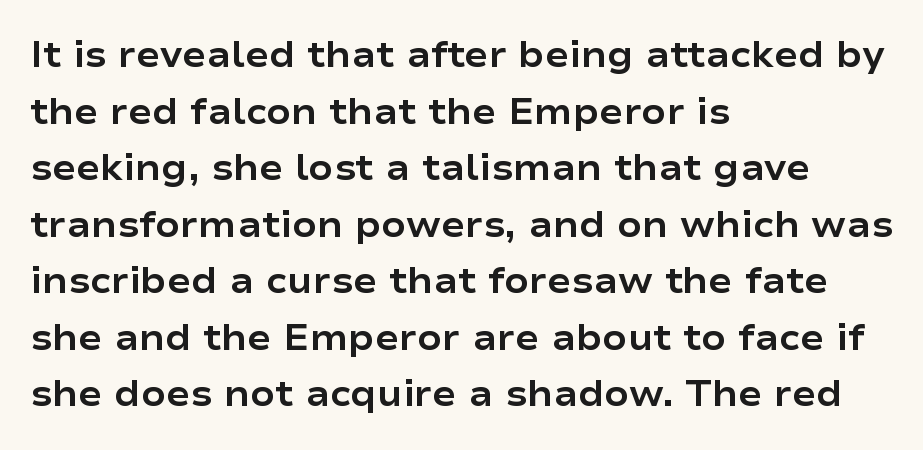
Q: Is the text bold? A: Yes.
Q: Is the text italic (slanted)? A: No, it is upright.
Q: Is the typeface a serif or a sans-serif typeface? A: Sans-serif.
Q: Is the text underlined? A: No.
Q: How is the paragraph aligned? A: Left-aligned.
Q: Is the spacing between letters normal or unusually wide? A: Normal.
Q: Is the spacing between lines tight, normal or loose? A: Normal.
Q: Width (condensed, normal, or wide)? A: Wide.
Q: Stroke contrast? A: Low.
Q: x-height? A: Medium.
Q: Monospaced? A: No.
